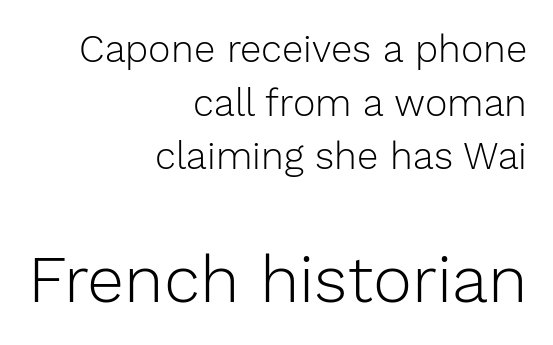
Q: Is the text bold? A: No.
Q: Is the text italic (slanted)? A: No, it is upright.
Q: Is the typeface a serif or a sans-serif typeface? A: Sans-serif.
Q: Is the text underlined? A: No.
Q: How is the paragraph aligned? A: Right-aligned.
Q: Is the spacing between letters normal or unusually wide? A: Normal.
Q: Is the spacing between lines tight, normal or loose? A: Normal.
Q: Which block of text is set in a larger size, the first (top) or the second (bottom)? A: The second (bottom) one.
Q: Width (condensed, normal, or wide)? A: Normal.
Q: Stroke contrast? A: Low.
Q: x-height? A: Medium.
Q: Monospaced? A: No.
